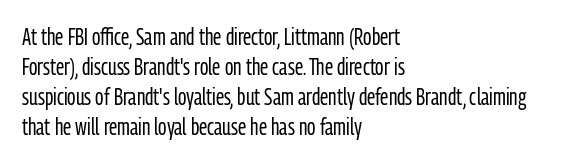
Q: Is the text bold? A: No.
Q: Is the text italic (slanted)? A: No, it is upright.
Q: Is the text underlined? A: No.
Q: How is the paragraph aligned? A: Left-aligned.
Q: Is the spacing between letters normal or unusually wide? A: Normal.
Q: Is the spacing between lines tight, normal or loose? A: Normal.
